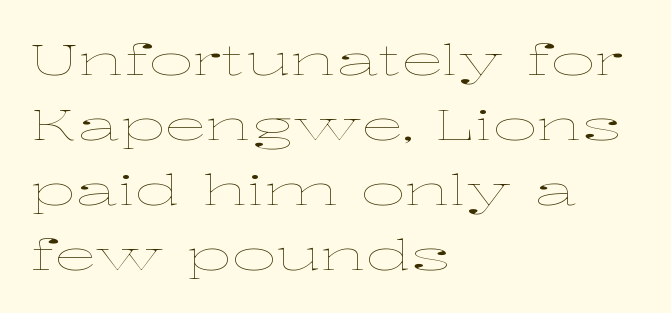
Q: Is the text bold? A: No.
Q: Is the text italic (slanted)? A: No, it is upright.
Q: Is the text underlined? A: No.
Q: How is the paragraph aligned? A: Left-aligned.
Q: Is the spacing between letters normal or unusually wide? A: Normal.
Q: Is the spacing between lines tight, normal or loose? A: Normal.
Q: Width (condensed, normal, or wide)? A: Wide.
Q: Stroke contrast? A: Low.
Q: x-height? A: Medium.
Q: Monospaced? A: No.
